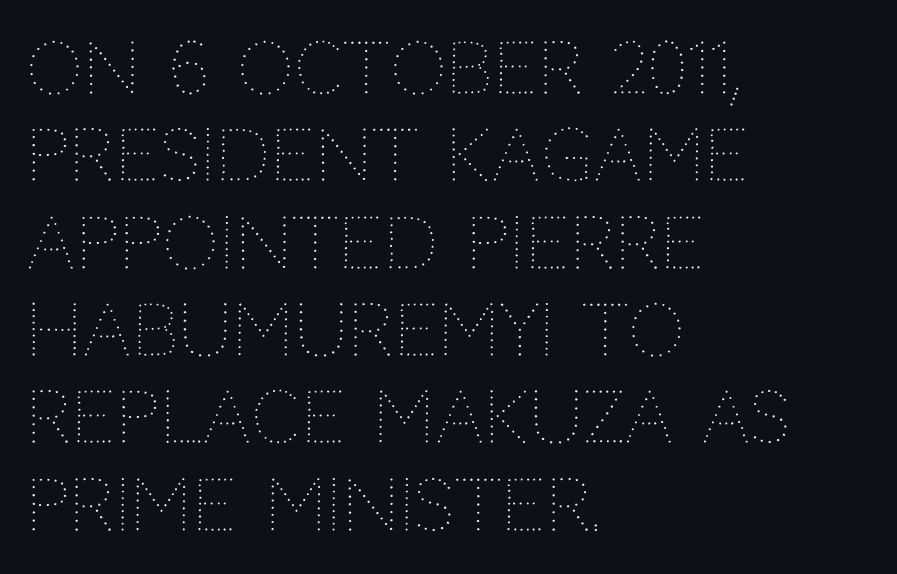
Q: Is the text bold? A: No.
Q: Is the text italic (slanted)? A: No, it is upright.
Q: Is the text underlined? A: No.
Q: How is the paragraph aligned? A: Left-aligned.
Q: Is the spacing between letters normal or unusually wide? A: Normal.
Q: Width (condensed, normal, or wide)? A: Normal.
Q: Stroke contrast? A: Medium.
Q: x-height? A: Large.
Q: Monospaced? A: No.
